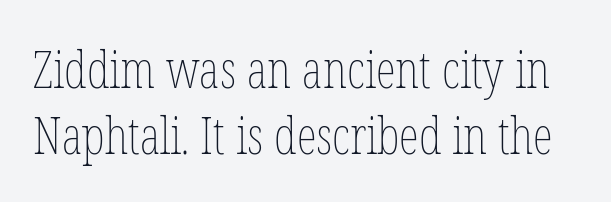
The strokes carry an ordinary text weight at most. Is there much room between lines? A standard amount, neither cramped nor airy. Compared with typical body copy, the letter spacing here is the same. This is roman type, the default non-slanted kind. The letters advance in unequal steps, a hallmark of proportional type.
